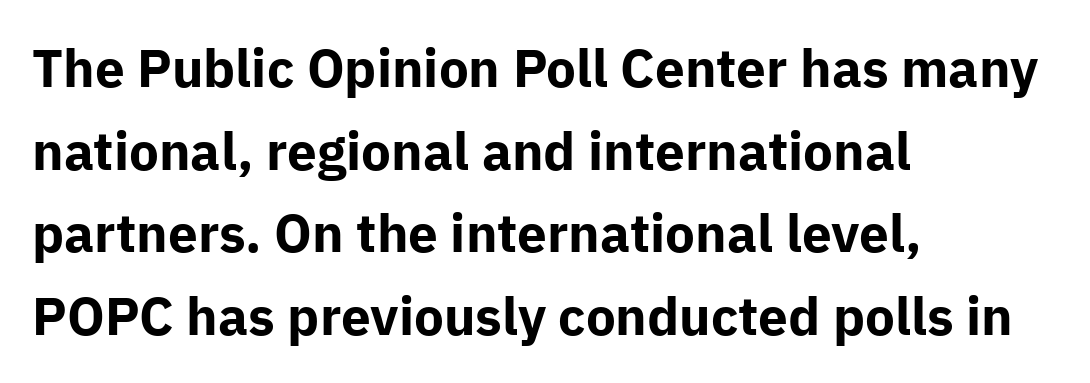
{"serif": "no", "italic": "no", "bold": "yes", "weight": "bold", "width": "normal", "stroke_contrast": "low", "x_height": "medium", "monospaced": "no", "underline": "no", "align": "left", "line_spacing": "normal", "line_spacing_ratio": 1.56, "letter_spacing": "normal", "letter_spacing_em": 0.0, "glyph_px": 53}
